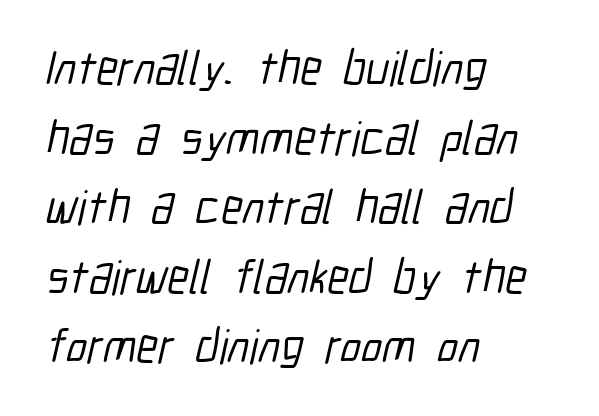
{"serif": "no", "width": "condensed", "stroke_contrast": "low", "x_height": "medium", "monospaced": "no", "underline": "no", "align": "left", "line_spacing": "normal", "line_spacing_ratio": 1.45, "letter_spacing": "normal", "letter_spacing_em": 0.0, "glyph_px": 48}
